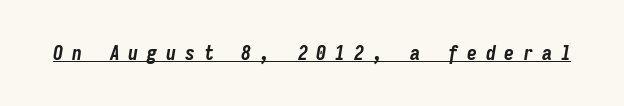
The image shows 20 px bold type, italic (leaning right); set unusually wide letter spacing (+0.44 em), underlined.
